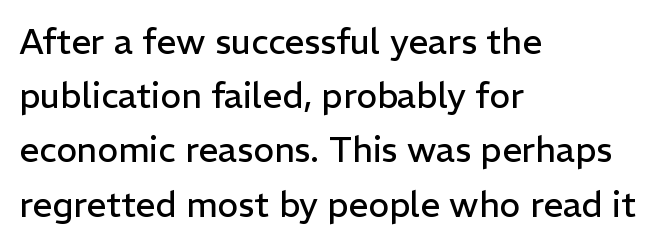
A bare baseline throughout the passage. There is no visible air inserted between adjacent glyphs. Proportional: the letters do not fall into vertical columns. Evenly set lines give the paragraph a standard silhouette. You can tell it's not italic because the verticals are truly vertical. What kind of face is this? One without serifs — a sans.
